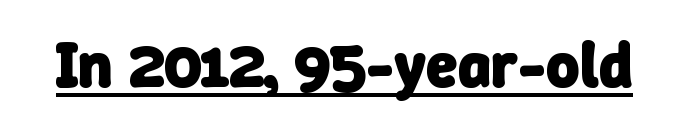
{"serif": "no", "bold": "yes", "weight": "heavy", "width": "normal", "stroke_contrast": "low", "x_height": "medium", "monospaced": "no", "underline": "yes", "letter_spacing": "normal", "letter_spacing_em": 0.0, "glyph_px": 64}
